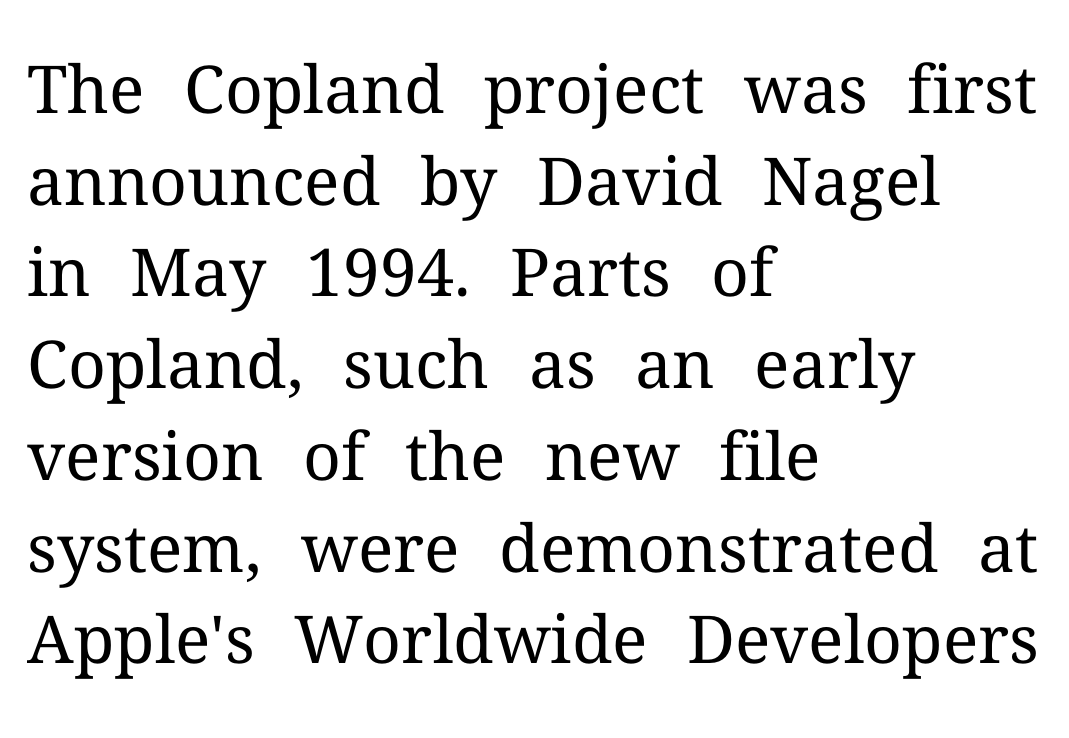
{"serif": "yes", "italic": "no", "bold": "no", "weight": "regular", "width": "normal", "stroke_contrast": "medium", "x_height": "medium", "monospaced": "no", "underline": "no", "align": "left", "line_spacing": "normal", "line_spacing_ratio": 1.39, "letter_spacing": "normal", "letter_spacing_em": 0.0, "glyph_px": 66}
